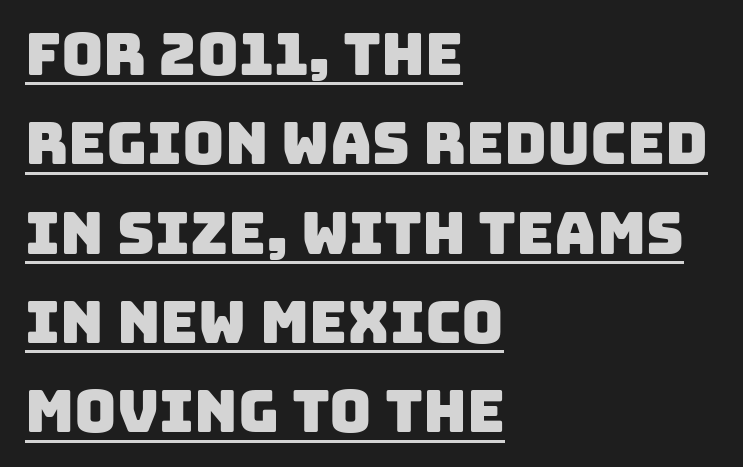
In terms of leading, this rendering sits right in the middle. Each letter keeps its own natural width here, so spacing adapts to shape. Words appear dense and cohesive because spacing is normal. The sample's only ornament is a line tracing under the words. These lines are composed in type without serifs. Line starts are locked; line ends wander.
